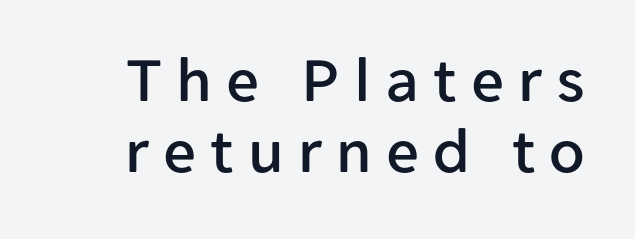
Q: Is the text italic (slanted)? A: No, it is upright.
Q: Is the typeface a serif or a sans-serif typeface? A: Sans-serif.
Q: Is the text underlined? A: No.
Q: Is the spacing between letters normal or unusually wide? A: Unusually wide.
Q: Is the spacing between lines tight, normal or loose? A: Tight.
Q: Width (condensed, normal, or wide)? A: Normal.
Q: Stroke contrast? A: Low.
Q: x-height? A: Medium.
Q: Monospaced? A: No.
